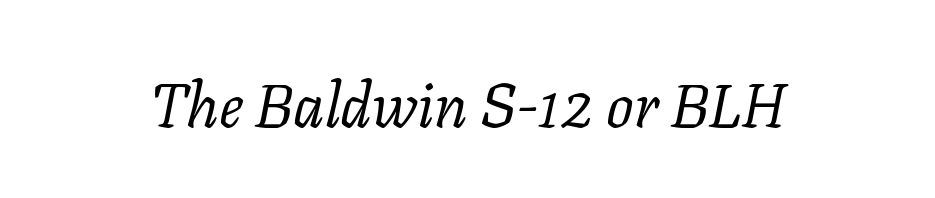
Q: Is the text bold? A: No.
Q: Is the text italic (slanted)? A: Yes, it leans right by about 11 degrees.
Q: Is the typeface a serif or a sans-serif typeface? A: Serif.
Q: Is the text underlined? A: No.
Q: Is the spacing between letters normal or unusually wide? A: Normal.
Q: Width (condensed, normal, or wide)? A: Normal.
Q: Stroke contrast? A: Low.
Q: x-height? A: Medium.
Q: Monospaced? A: No.
